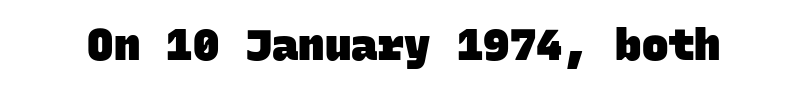
The image shows 44 px heavy sans-serif type, monospaced; set normal letter spacing, not underlined; low stroke contrast and a large x-height.
